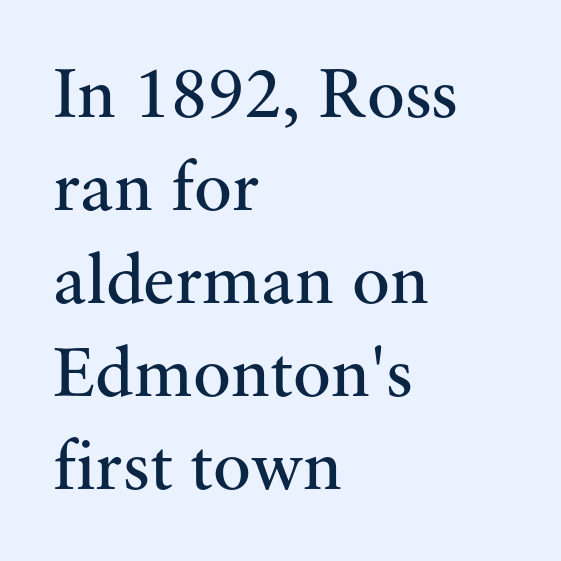
Q: Is the text bold? A: No.
Q: Is the text italic (slanted)? A: No, it is upright.
Q: Is the typeface a serif or a sans-serif typeface? A: Serif.
Q: Is the text underlined? A: No.
Q: How is the paragraph aligned? A: Left-aligned.
Q: Is the spacing between letters normal or unusually wide? A: Normal.
Q: Is the spacing between lines tight, normal or loose? A: Normal.
Q: Width (condensed, normal, or wide)? A: Normal.
Q: Stroke contrast? A: Medium.
Q: x-height? A: Small.
Q: Monospaced? A: No.
